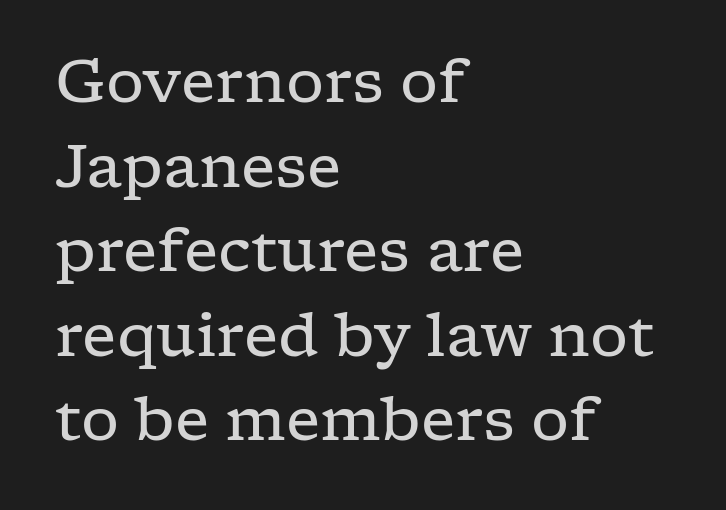
{"serif": "yes", "italic": "no", "bold": "no", "weight": "regular", "width": "wide", "stroke_contrast": "low", "x_height": "medium", "monospaced": "no", "underline": "no", "align": "left", "line_spacing": "normal", "line_spacing_ratio": 1.41, "letter_spacing": "normal", "letter_spacing_em": 0.0, "glyph_px": 60}
